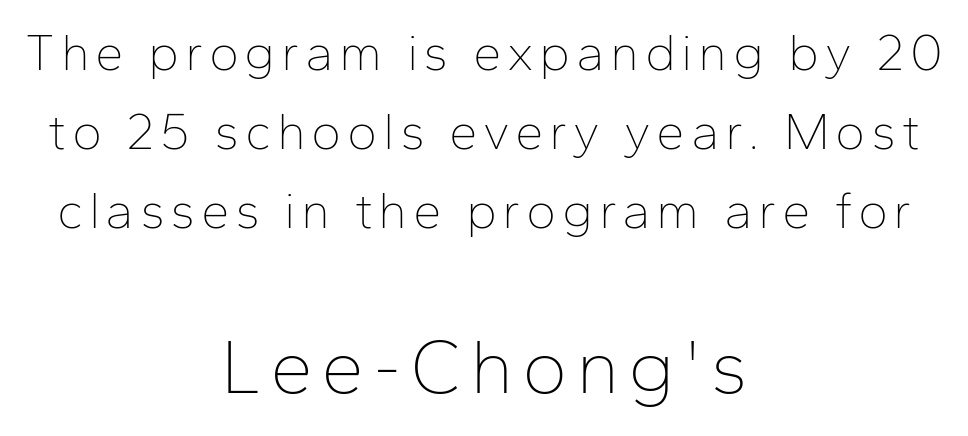
{"serif": "no", "italic": "no", "bold": "no", "weight": "thin", "width": "normal", "stroke_contrast": "low", "x_height": "medium", "monospaced": "no", "underline": "no", "align": "center", "line_spacing": "normal", "line_spacing_ratio": 1.55, "larger_block": "second", "size_ratio": 1.51, "glyph_px": 77}
